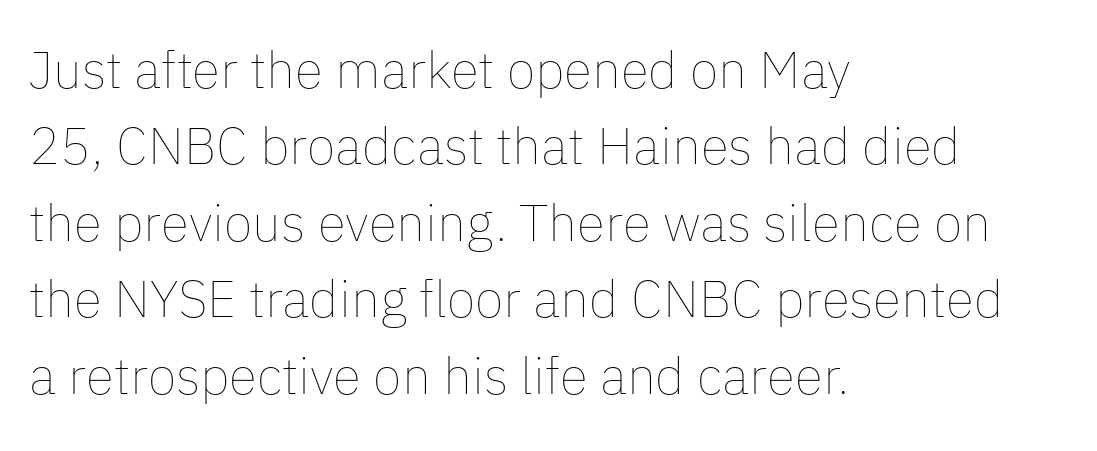
{"italic": "no", "bold": "no", "weight": "thin", "width": "normal", "stroke_contrast": "low", "x_height": "medium", "monospaced": "no", "underline": "no", "align": "left", "line_spacing": "normal", "line_spacing_ratio": 1.47, "letter_spacing": "normal", "letter_spacing_em": 0.0, "glyph_px": 52}
